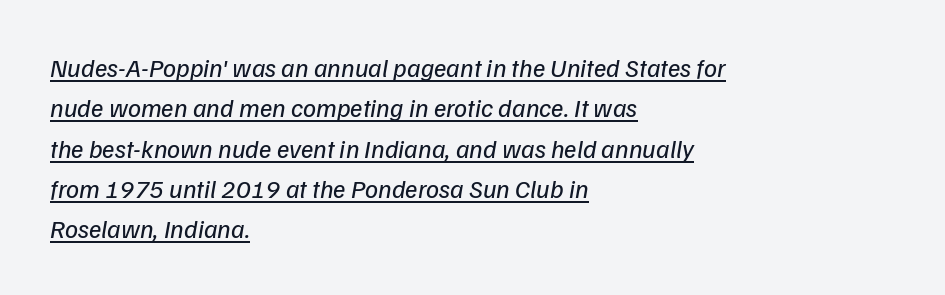
The image shows 26 px text type, italic (leaning right); set left-aligned, normal line spacing (1.55x), normal letter spacing, underlined.
